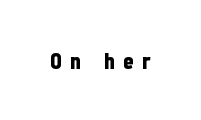
Q: Is the text bold? A: Yes.
Q: Is the text italic (slanted)? A: No, it is upright.
Q: Is the text underlined? A: No.
Q: Is the spacing between letters normal or unusually wide? A: Unusually wide.
